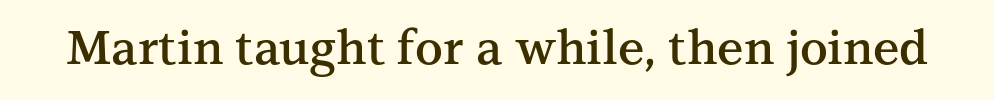
{"serif": "yes", "italic": "no", "bold": "semi", "weight": "semibold", "width": "normal", "stroke_contrast": "medium", "x_height": "medium", "monospaced": "no", "underline": "no", "letter_spacing": "normal", "letter_spacing_em": 0.0, "glyph_px": 47}
